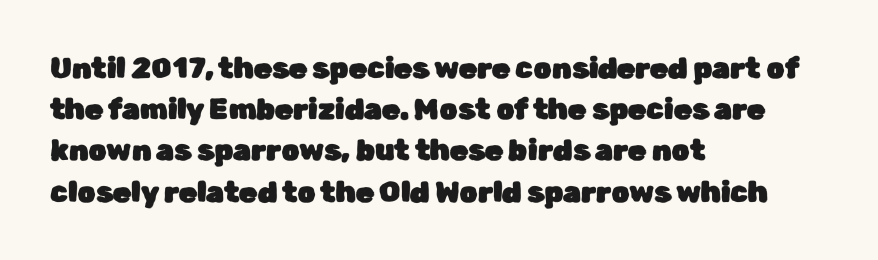
In terms of letterspacing, this is plain default setting. Each line starts at the same left margin while the right side varies. Nope, no serifs anywhere on these letters. The block of text has a typical density, with ordinary space between rows.
